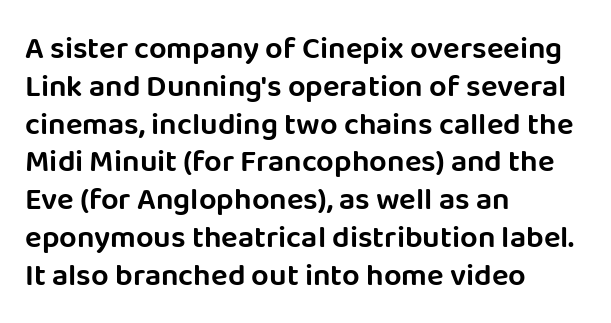
The image shows 31 px sans-serif type, upright; set left-aligned, line spacing 1.22x, normal letter spacing, not underlined; low stroke contrast and a large x-height.
